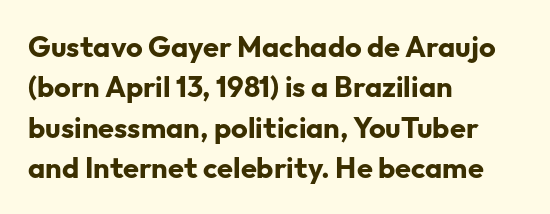
{"serif": "no", "italic": "no", "bold": "yes", "weight": "bold", "width": "normal", "stroke_contrast": "low", "x_height": "medium", "monospaced": "no", "underline": "no", "align": "left", "line_spacing": "normal", "line_spacing_ratio": 1.39, "letter_spacing": "normal", "letter_spacing_em": 0.0, "glyph_px": 29}
